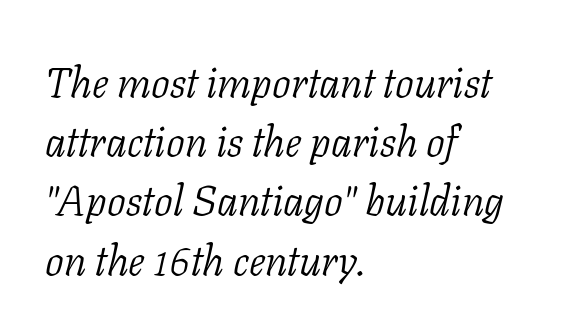
The image shows 42 px light serif type, italic (leaning right); set left-aligned, normal line spacing (1.41x), normal letter spacing, not underlined; low stroke contrast and a medium x-height.
